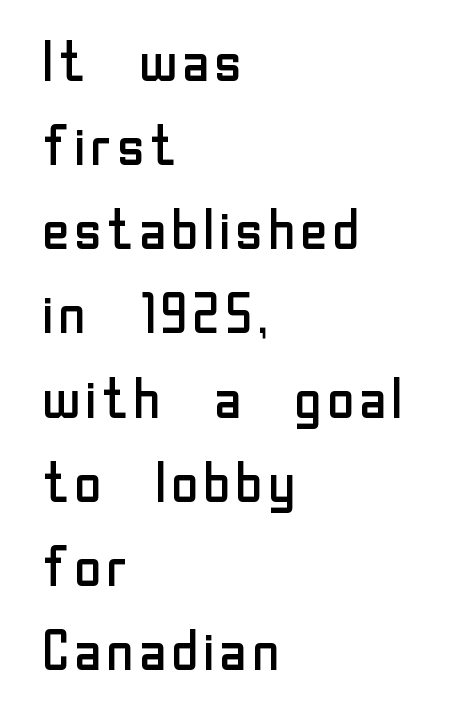
Students, observe: this is what conventionally led text looks like. What stands out about the letter spacing? Nothing — it is the standard amount. Proportional: the letters do not fall into vertical columns. The type family on display is of the sans-serif kind. Glance below the letters and you will spot only blank space.
